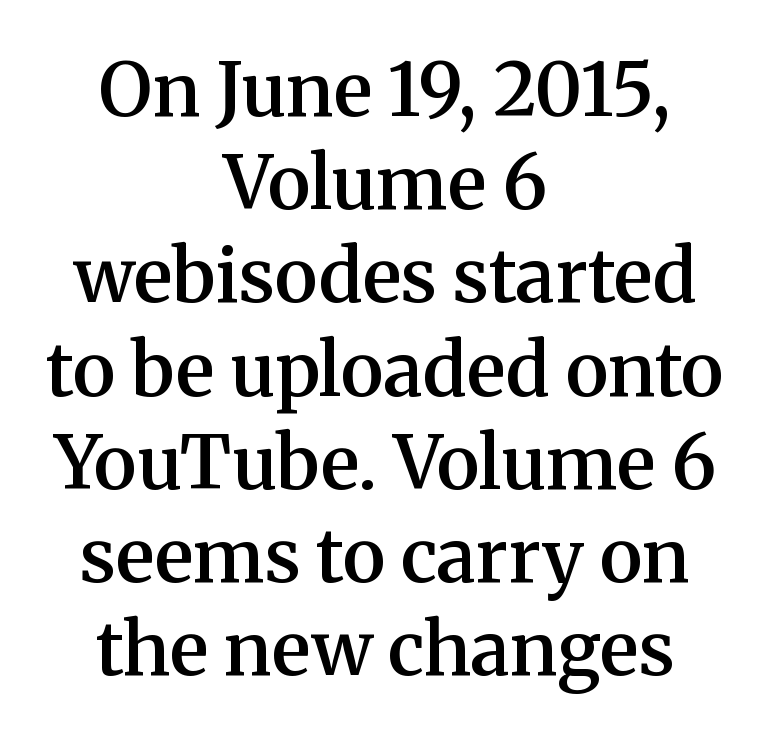
{"serif": "yes", "italic": "no", "bold": "semi", "weight": "semibold", "width": "normal", "stroke_contrast": "medium", "x_height": "medium", "monospaced": "no", "underline": "no", "align": "center", "line_spacing": "normal", "line_spacing_ratio": 1.26, "letter_spacing": "normal", "letter_spacing_em": 0.0, "glyph_px": 74}
